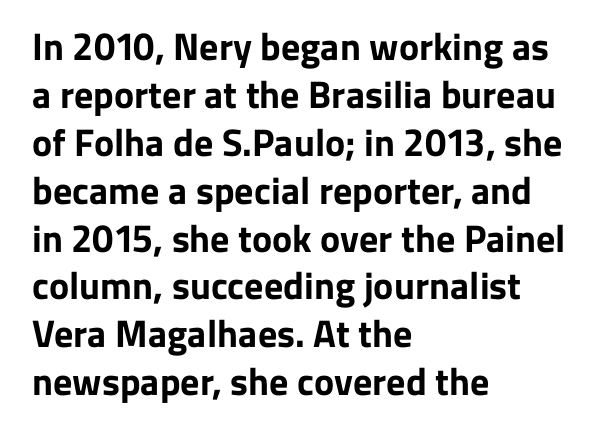
{"serif": "no", "italic": "no", "bold": "yes", "weight": "bold", "width": "normal", "stroke_contrast": "low", "x_height": "medium", "monospaced": "no", "underline": "no", "align": "left", "line_spacing": "normal", "line_spacing_ratio": 1.26, "letter_spacing": "normal", "letter_spacing_em": 0.0, "glyph_px": 38}
